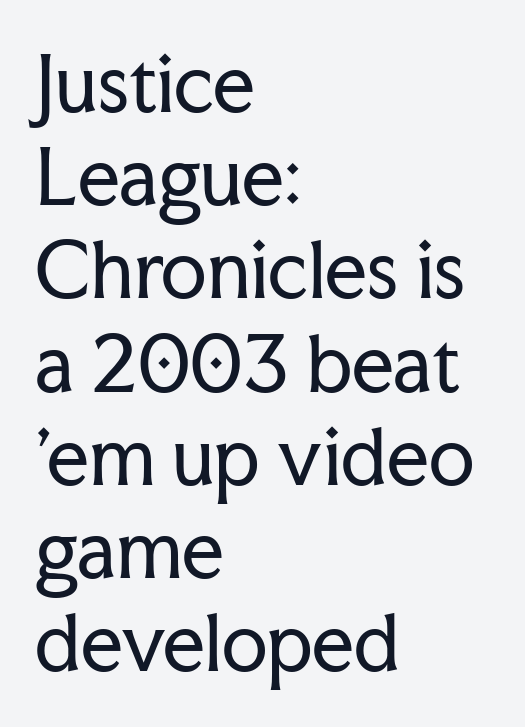
The ragged edge is on the right, which tells us the setting is flush left. Stroke thickness stays within the range of a standard reading face or lighter. Check under the words: just untouched page. Varying glyph widths throughout — classic text-font behaviour.
